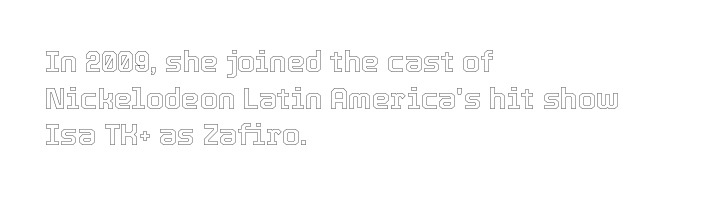
The image shows 29 px text type, upright; set left-aligned, normal line spacing (1.26x), normal letter spacing, not underlined; a medium x-height.
